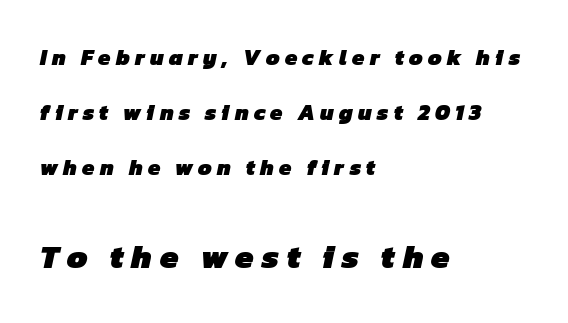
{"serif": "no", "bold": "yes", "weight": "heavy", "width": "normal", "stroke_contrast": "low", "x_height": "medium", "monospaced": "no", "underline": "no", "align": "left", "line_spacing": "loose", "line_spacing_ratio": 2.5, "letter_spacing": "wide", "letter_spacing_em": 0.24, "larger_block": "second", "size_ratio": 1.5, "glyph_px": 33}
